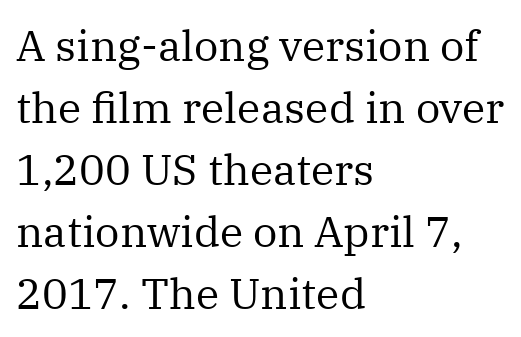
Q: Is the text bold? A: No.
Q: Is the text italic (slanted)? A: No, it is upright.
Q: Is the typeface a serif or a sans-serif typeface? A: Serif.
Q: Is the text underlined? A: No.
Q: How is the paragraph aligned? A: Left-aligned.
Q: Is the spacing between letters normal or unusually wide? A: Normal.
Q: Is the spacing between lines tight, normal or loose? A: Normal.
Q: Width (condensed, normal, or wide)? A: Normal.
Q: Stroke contrast? A: Medium.
Q: x-height? A: Medium.
Q: Monospaced? A: No.
